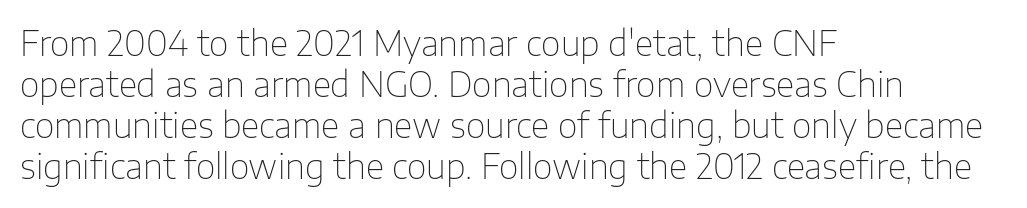
Font category for this specimen: sans-serif. Tall strokes in this sample are plumb rather than angled. Spacing between characters is what you'd get straight out of the box. The strip under each line holds only bare page. Think of a printed novel: that variable character pitch is what you see here. The lines in this sample share a left origin and differ only in where they stop.
